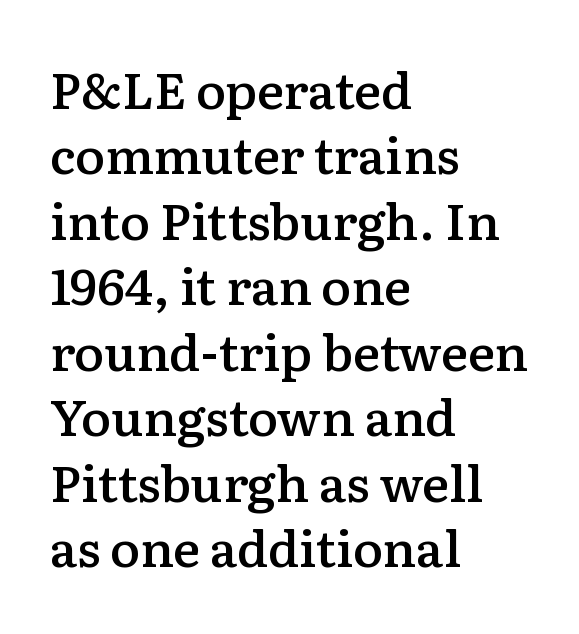
{"serif": "yes", "italic": "no", "bold": "semi", "weight": "semibold", "width": "normal", "stroke_contrast": "low", "x_height": "medium", "monospaced": "no", "underline": "no", "align": "left", "line_spacing": "normal", "line_spacing_ratio": 1.31, "letter_spacing": "normal", "letter_spacing_em": 0.0, "glyph_px": 50}
